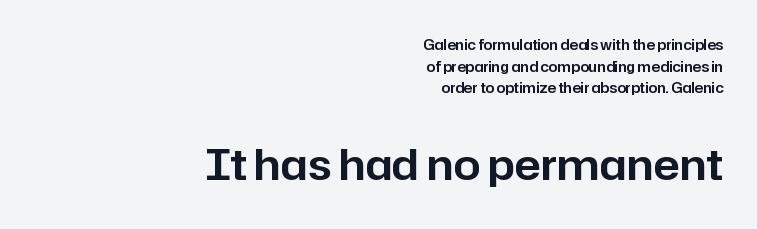
The image shows 43 px sans-serif type, upright; set right-aligned, normal line spacing (1.55x), normal letter spacing, not underlined; the second (bottom) block is 3.07x larger; low stroke contrast and a medium x-height.
